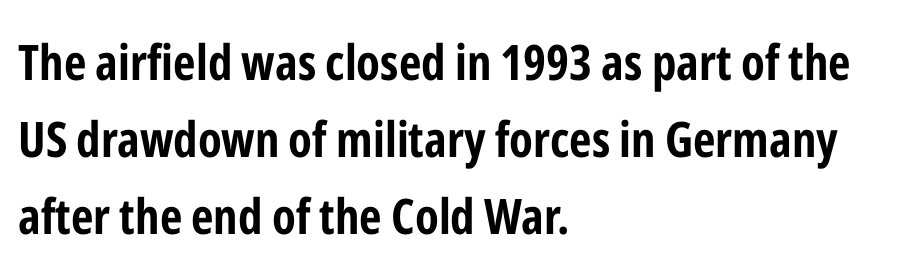
{"serif": "no", "italic": "no", "bold": "yes", "weight": "bold", "width": "condensed", "stroke_contrast": "low", "x_height": "medium", "monospaced": "no", "underline": "no", "align": "left", "line_spacing": "normal", "line_spacing_ratio": 1.57, "letter_spacing": "normal", "letter_spacing_em": 0.0, "glyph_px": 49}
